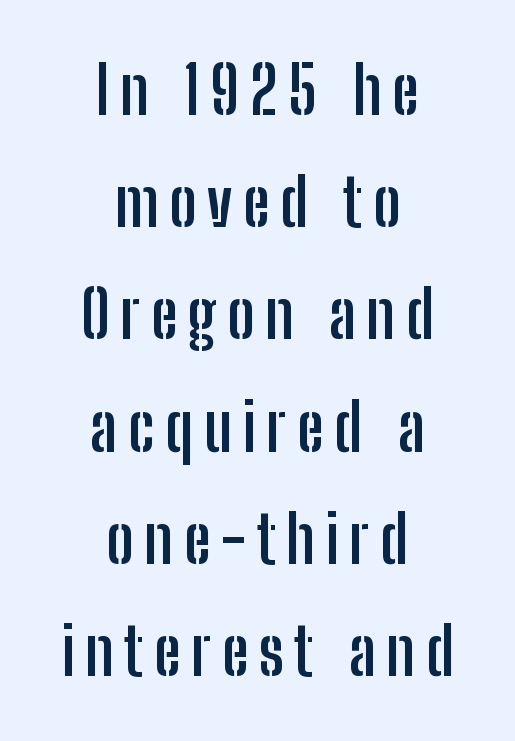
Q: Is the text bold? A: Yes.
Q: Is the text italic (slanted)? A: No, it is upright.
Q: Is the typeface a serif or a sans-serif typeface? A: Sans-serif.
Q: Is the text underlined? A: No.
Q: How is the paragraph aligned? A: Centered.
Q: Is the spacing between lines tight, normal or loose? A: Normal.
Q: Width (condensed, normal, or wide)? A: Condensed.
Q: Stroke contrast? A: Low.
Q: x-height? A: Medium.
Q: Monospaced? A: No.
